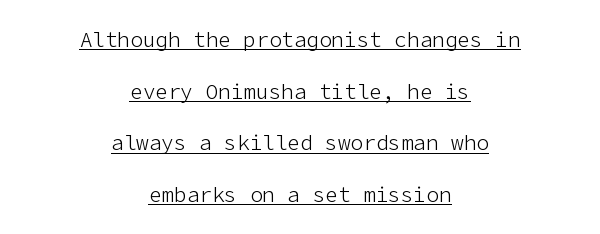
The image shows 21 px text type, upright; set centered, loose line spacing (2.46x), normal letter spacing, underlined.
